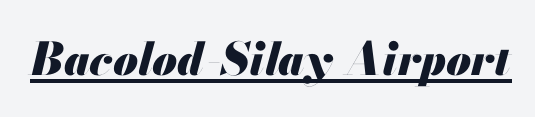
{"italic": "yes", "lean": "right", "slant_degrees": 13, "bold": "yes", "weight": "heavy", "width": "normal", "stroke_contrast": "medium", "x_height": "small", "monospaced": "no", "underline": "yes", "letter_spacing": "normal", "letter_spacing_em": 0.0, "glyph_px": 45}
